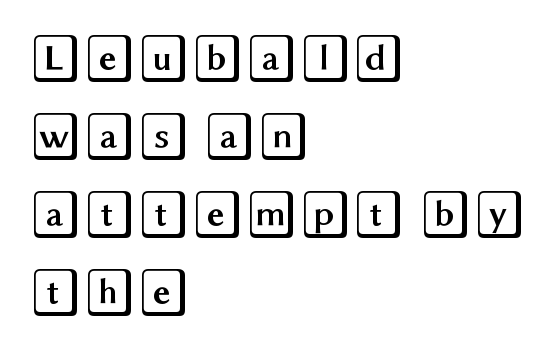
The lines in this sample share a left origin and differ only in where they stop. Beneath every word, the page is bare. Spacing between characters is what you'd get straight out of the box. Every character sits straight up, as roman type does. Evenly set lines give the paragraph a standard silhouette.
